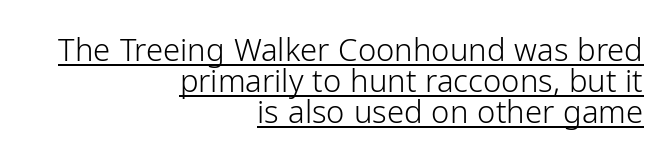
{"serif": "no", "italic": "no", "bold": "no", "weight": "light", "width": "normal", "stroke_contrast": "low", "x_height": "medium", "monospaced": "no", "underline": "yes", "align": "right", "line_spacing": "tight", "line_spacing_ratio": 1.0, "letter_spacing": "normal", "letter_spacing_em": 0.0, "glyph_px": 31}
